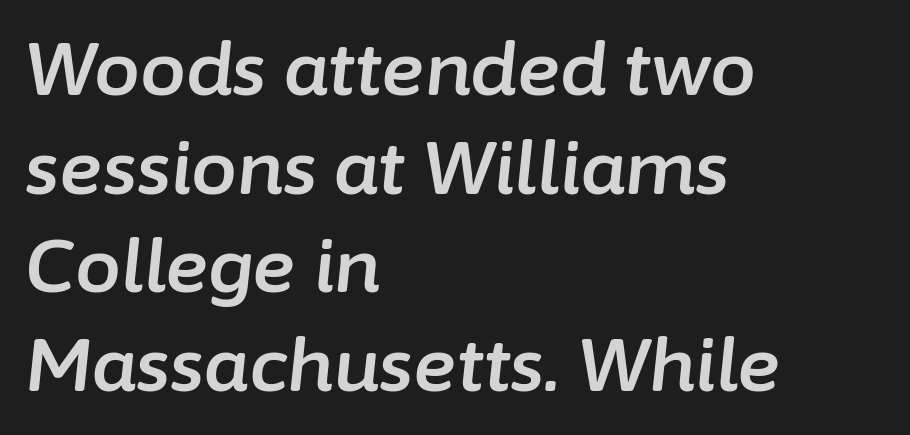
It's the slanting kind of type. One glance says typical: line gaps are just what's usual. Proportional: the letters do not fall into vertical columns. Glance below the letters and you will spot only blank space. This rendering uses left alignment, leaving the right contour irregular.
